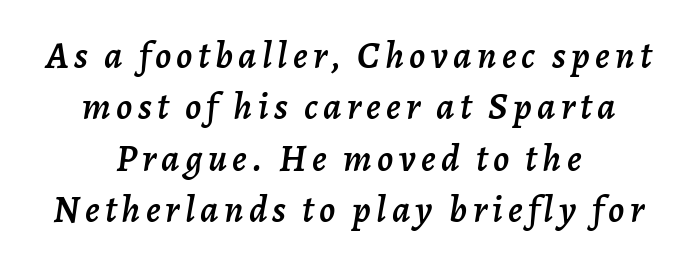
{"italic": "yes", "lean": "right", "slant_degrees": 7, "width": "normal", "stroke_contrast": "low", "x_height": "medium", "monospaced": "no", "underline": "no", "align": "center", "line_spacing": "normal", "line_spacing_ratio": 1.35, "glyph_px": 38}
